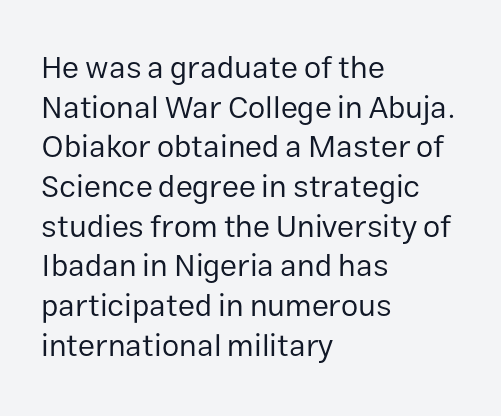
The image shows 31 px regular-weight sans-serif type, upright; set left-aligned, normal line spacing (1.28x), normal letter spacing, not underlined; low stroke contrast and a medium x-height.
